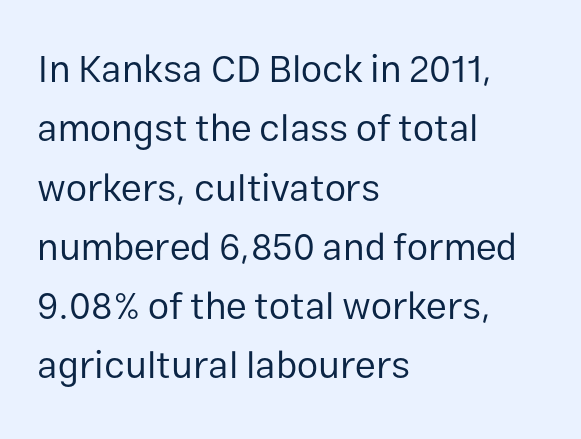
Q: Is the text bold? A: No.
Q: Is the text italic (slanted)? A: No, it is upright.
Q: Is the typeface a serif or a sans-serif typeface? A: Sans-serif.
Q: Is the text underlined? A: No.
Q: How is the paragraph aligned? A: Left-aligned.
Q: Is the spacing between letters normal or unusually wide? A: Normal.
Q: Is the spacing between lines tight, normal or loose? A: Normal.
Q: Width (condensed, normal, or wide)? A: Normal.
Q: Stroke contrast? A: Low.
Q: x-height? A: Medium.
Q: Monospaced? A: No.
